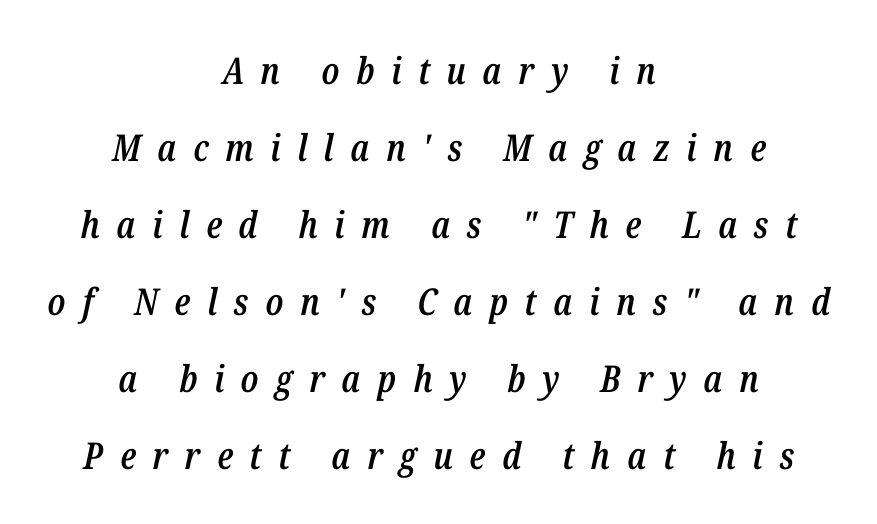
{"italic": "yes", "lean": "right", "slant_degrees": 12, "bold": "semi", "weight": "semibold", "width": "condensed", "stroke_contrast": "low", "x_height": "medium", "monospaced": "no", "underline": "no", "align": "center", "line_spacing": "loose", "line_spacing_ratio": 2.08, "letter_spacing": "wide", "letter_spacing_em": 0.45, "glyph_px": 37}
